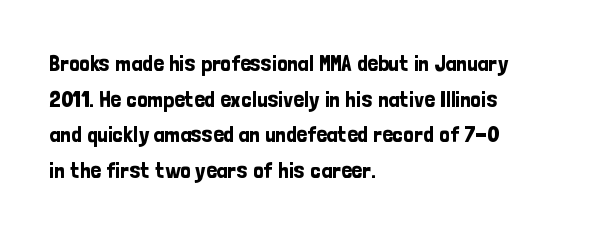
Q: Is the text italic (slanted)? A: No, it is upright.
Q: Is the text underlined? A: No.
Q: How is the paragraph aligned? A: Left-aligned.
Q: Is the spacing between letters normal or unusually wide? A: Normal.
Q: Is the spacing between lines tight, normal or loose? A: Normal.
